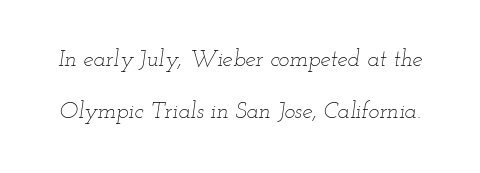
Stems and bowls with no extra thickness — not bold. Widely set lines give the paragraph a tall, airy silhouette. No word sits above an underline. There's an unmistakable incline to the writing here. Between one letter and the next there's only the usual sliver of space.
